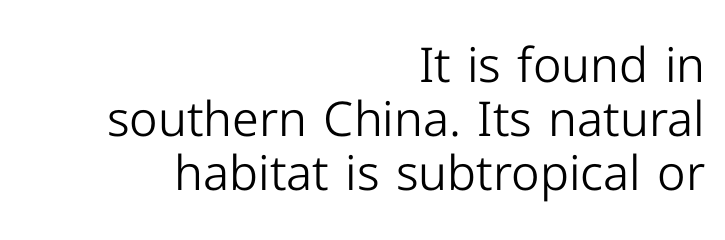
Q: Is the text bold? A: No.
Q: Is the text italic (slanted)? A: No, it is upright.
Q: Is the typeface a serif or a sans-serif typeface? A: Sans-serif.
Q: Is the text underlined? A: No.
Q: How is the paragraph aligned? A: Right-aligned.
Q: Is the spacing between letters normal or unusually wide? A: Normal.
Q: Is the spacing between lines tight, normal or loose? A: Tight.
Q: Width (condensed, normal, or wide)? A: Normal.
Q: Stroke contrast? A: Low.
Q: x-height? A: Medium.
Q: Monospaced? A: No.
